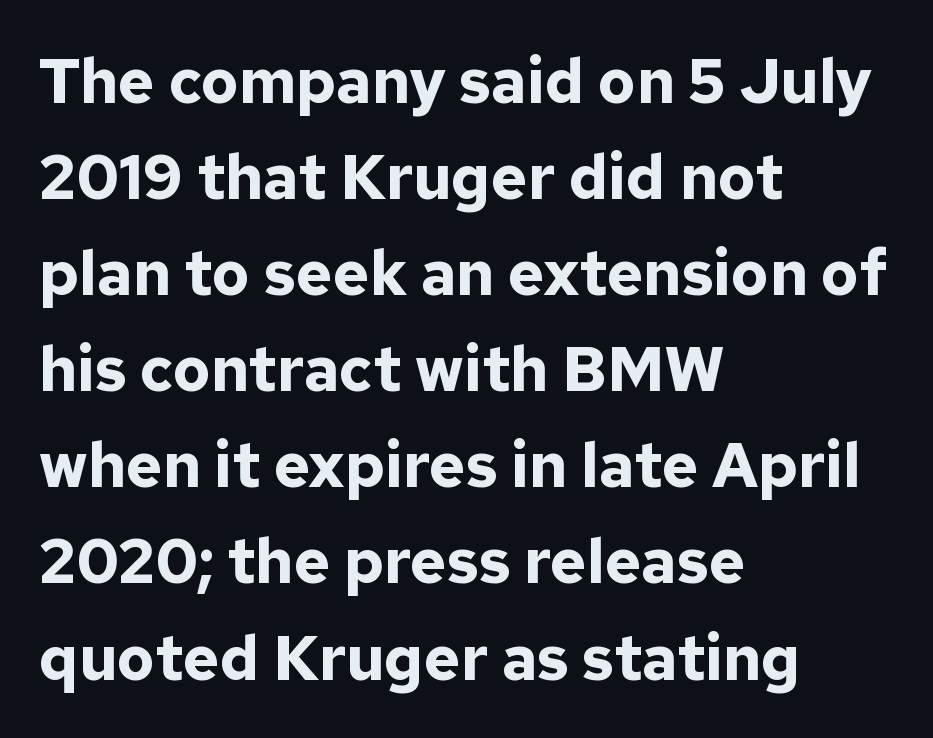
Q: Is the text bold? A: Yes.
Q: Is the text italic (slanted)? A: No, it is upright.
Q: Is the typeface a serif or a sans-serif typeface? A: Sans-serif.
Q: Is the text underlined? A: No.
Q: How is the paragraph aligned? A: Left-aligned.
Q: Is the spacing between letters normal or unusually wide? A: Normal.
Q: Is the spacing between lines tight, normal or loose? A: Normal.
Q: Width (condensed, normal, or wide)? A: Normal.
Q: Stroke contrast? A: Low.
Q: x-height? A: Medium.
Q: Monospaced? A: No.
